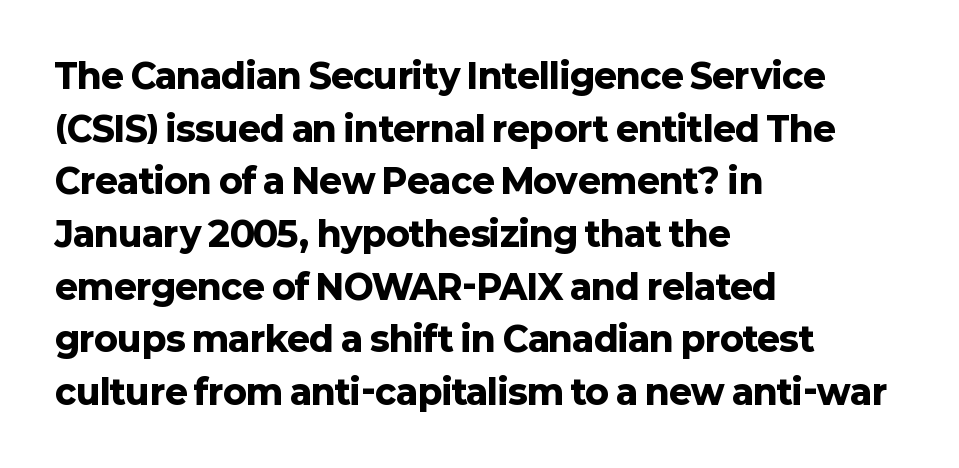
Q: Is the text bold? A: Yes.
Q: Is the text italic (slanted)? A: No, it is upright.
Q: Is the typeface a serif or a sans-serif typeface? A: Sans-serif.
Q: Is the text underlined? A: No.
Q: How is the paragraph aligned? A: Left-aligned.
Q: Is the spacing between letters normal or unusually wide? A: Normal.
Q: Is the spacing between lines tight, normal or loose? A: Normal.
Q: Width (condensed, normal, or wide)? A: Normal.
Q: Stroke contrast? A: Low.
Q: x-height? A: Medium.
Q: Monospaced? A: No.
